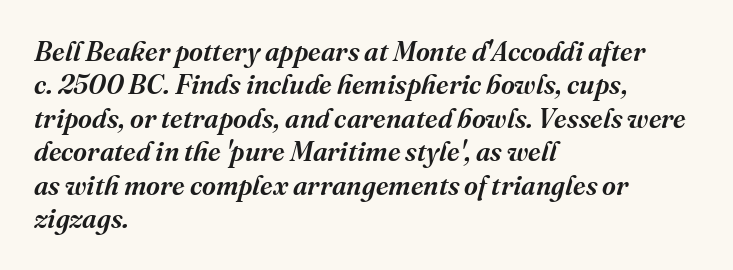
{"italic": "yes", "lean": "right", "slant_degrees": 16, "bold": "semi", "underline": "no", "align": "left", "line_spacing_ratio": 1.24, "letter_spacing": "normal", "letter_spacing_em": 0.0, "glyph_px": 27}
